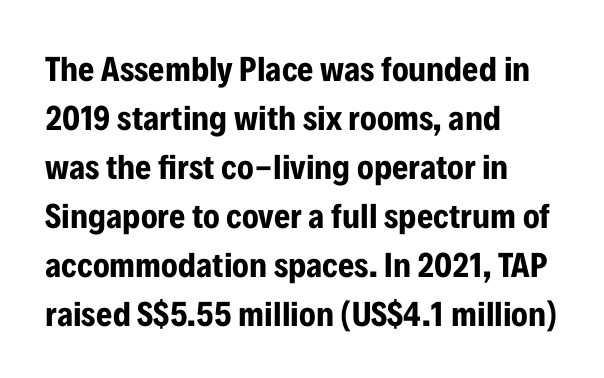
Q: Is the text bold? A: Yes.
Q: Is the text italic (slanted)? A: No, it is upright.
Q: Is the typeface a serif or a sans-serif typeface? A: Sans-serif.
Q: Is the text underlined? A: No.
Q: How is the paragraph aligned? A: Left-aligned.
Q: Is the spacing between letters normal or unusually wide? A: Normal.
Q: Is the spacing between lines tight, normal or loose? A: Normal.
Q: Width (condensed, normal, or wide)? A: Condensed.
Q: Stroke contrast? A: Low.
Q: x-height? A: Medium.
Q: Monospaced? A: No.
